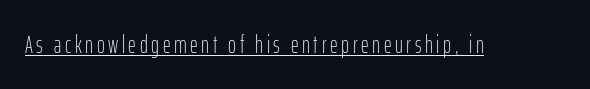
The image shows 24 px text type, upright; set underlined.
